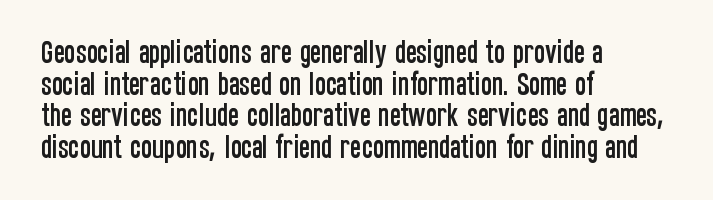
Q: Is the text italic (slanted)? A: No, it is upright.
Q: Is the text underlined? A: No.
Q: How is the paragraph aligned? A: Left-aligned.
Q: Is the spacing between letters normal or unusually wide? A: Normal.
